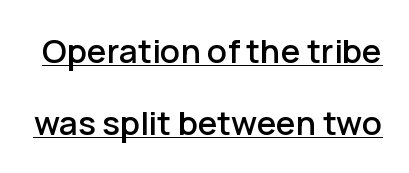
The block of text is sparse from top to bottom, with ample space between rows. No feet cap the strokes, marking this as sans-serif type. The lettering is marked with a stroke running underneath it. Posture: upright roman. This sample uses plain, unmodified letter spacing. You could not count columns in this text — the font is proportionally spaced.
